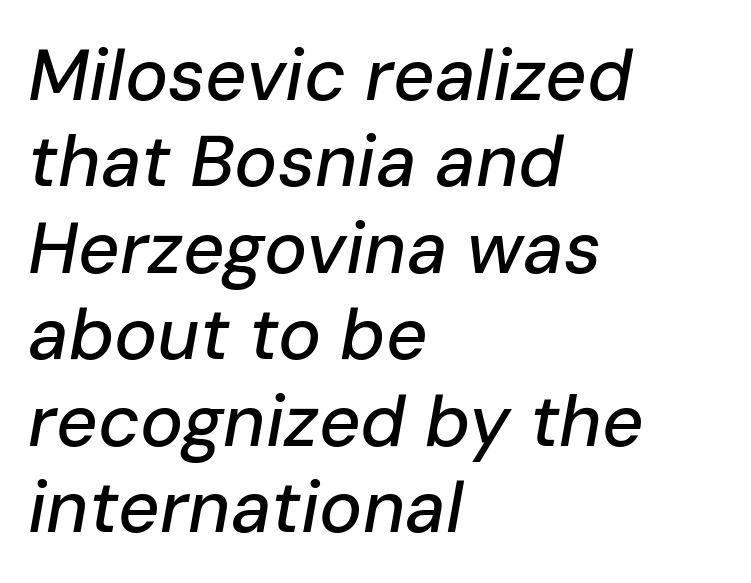
These lines were composed using italics. Is this a fixed-width face? No — the glyphs have proportional, varying widths. Descender tails drop into unmarked territory. Does extra space separate the letters? No, they use regular spacing. Line beginnings align vertically; line endings do not.
